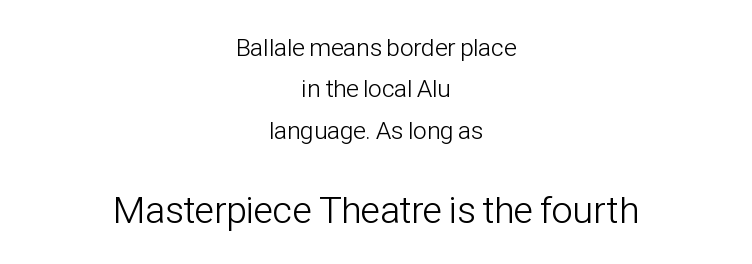
{"serif": "no", "italic": "no", "bold": "no", "weight": "light", "width": "condensed", "stroke_contrast": "low", "x_height": "medium", "monospaced": "no", "underline": "no", "align": "center", "line_spacing": "normal", "line_spacing_ratio": 1.66, "letter_spacing": "normal", "letter_spacing_em": 0.0, "larger_block": "second", "size_ratio": 1.52, "glyph_px": 38}
